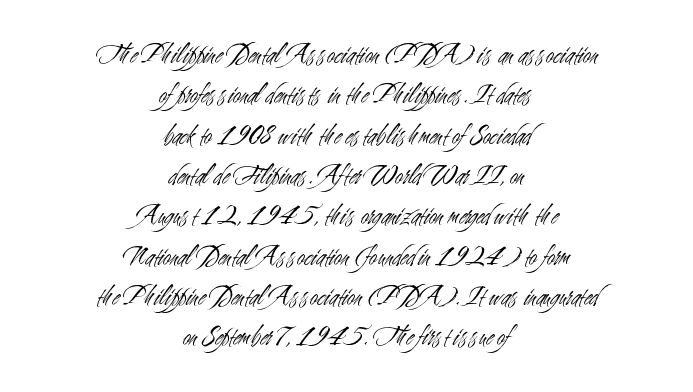
The image shows 28 px light, condensed sans-serif type; set centered, normal line spacing (1.44x), normal letter spacing, not underlined; medium stroke contrast and a small x-height.
